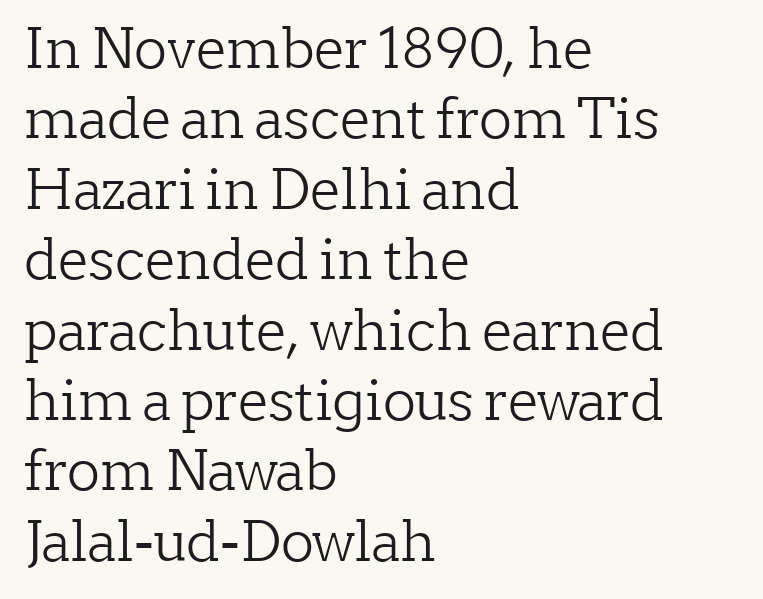
{"serif": "yes", "italic": "no", "bold": "no", "weight": "light", "width": "normal", "stroke_contrast": "low", "x_height": "medium", "monospaced": "no", "underline": "no", "align": "left", "line_spacing": "normal", "line_spacing_ratio": 1.28, "letter_spacing": "normal", "letter_spacing_em": 0.0, "glyph_px": 55}
